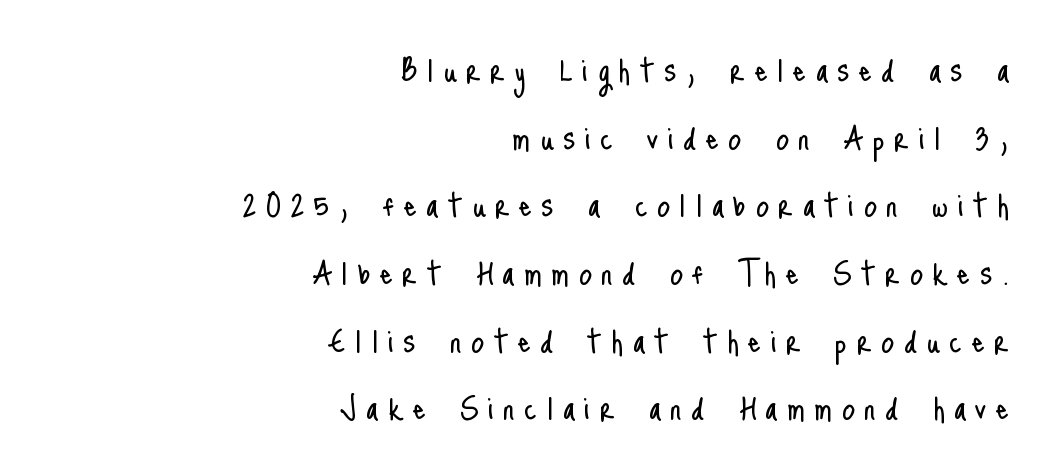
The image shows 41 px light, condensed sans-serif type, upright; set right-aligned, normal line spacing (1.65x), unusually wide letter spacing (+0.23 em), not underlined; low stroke contrast and a small x-height.
